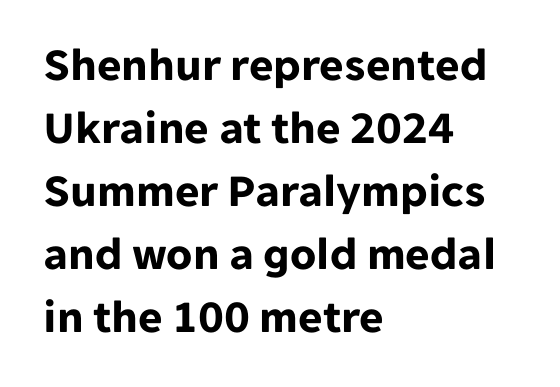
The image shows 47 px bold sans-serif type, upright; set left-aligned, normal line spacing (1.34x), normal letter spacing, not underlined; low stroke contrast and a medium x-height.
